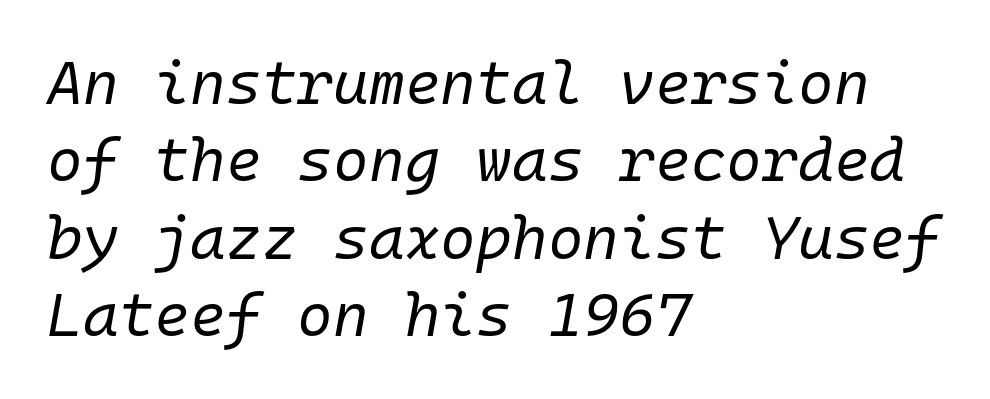
The typesetter chose a ragged-right arrangement here. The glyphs look as if they've been sheared to an angle. Weight class: somewhere from thin through regular. The rendering keeps characters at their native spacing.
